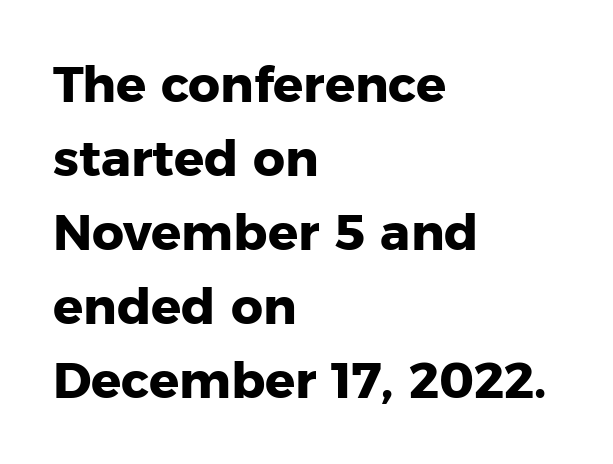
The image shows 50 px heavy sans-serif type, upright; set left-aligned, normal line spacing (1.48x), normal letter spacing, not underlined; low stroke contrast and a medium x-height.
